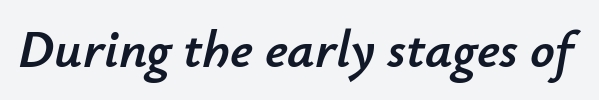
{"italic": "yes", "lean": "right", "slant_degrees": 12, "width": "normal", "stroke_contrast": "low", "x_height": "small", "monospaced": "no", "underline": "no", "letter_spacing": "normal", "letter_spacing_em": 0.0, "glyph_px": 54}
